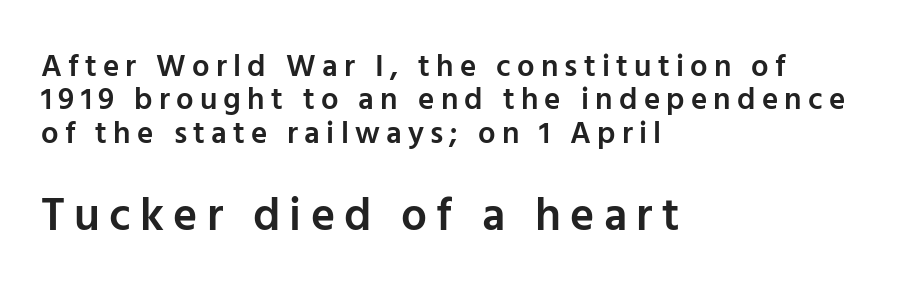
The image shows 46 px semibold sans-serif type, upright; set left-aligned, tight line spacing (1.08x), unusually wide letter spacing (+0.2 em), not underlined; the second (bottom) block is 1.48x larger; low stroke contrast and a medium x-height.
